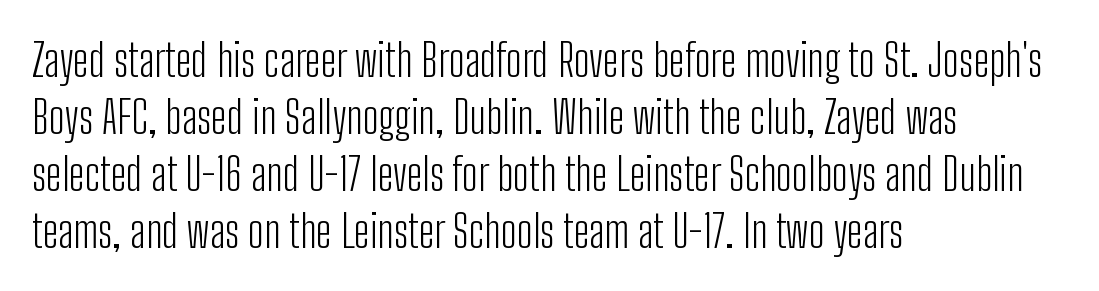
Proportional: the letters do not fall into vertical columns. Serif or sans? Sans — the stroke terminals are bare. On a weight scale, this lands at 450 or below. One glance says typical: line gaps are just what's usual. Italic? Not at all — the glyphs are vertical.
